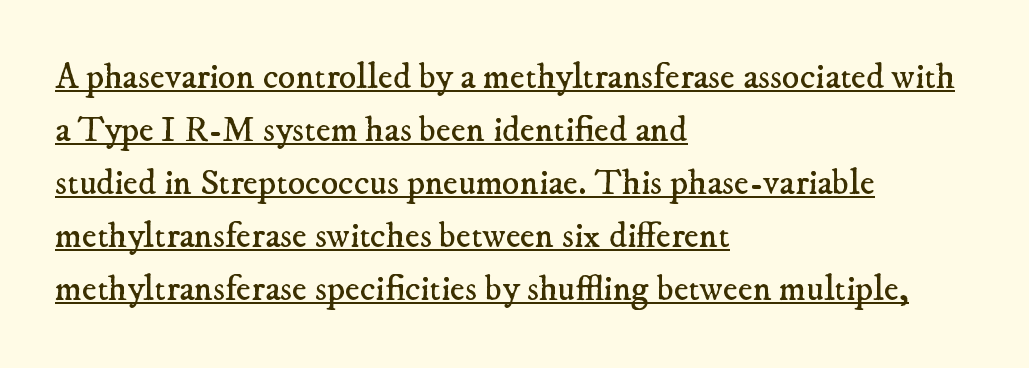
The image shows 36 px regular-weight serif type; set left-aligned, normal line spacing (1.47x), normal letter spacing, underlined; low stroke contrast and a small x-height.
